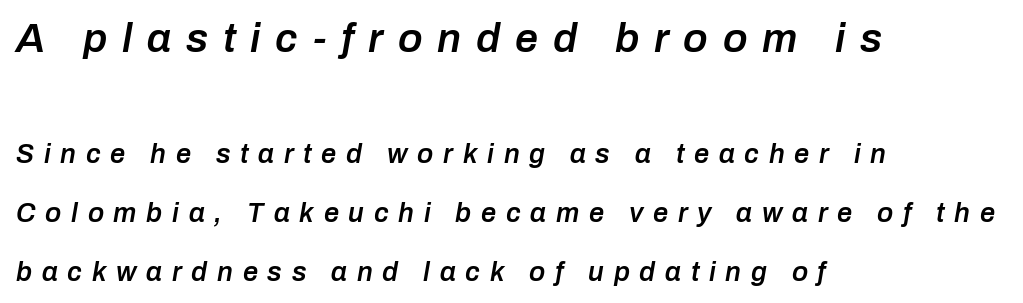
The image shows 41 px semibold type, italic (leaning right); set left-aligned, loose line spacing (2.19x), unusually wide letter spacing (+0.36 em), not underlined; the first (top) block is 1.52x larger; low stroke contrast and a medium x-height.
